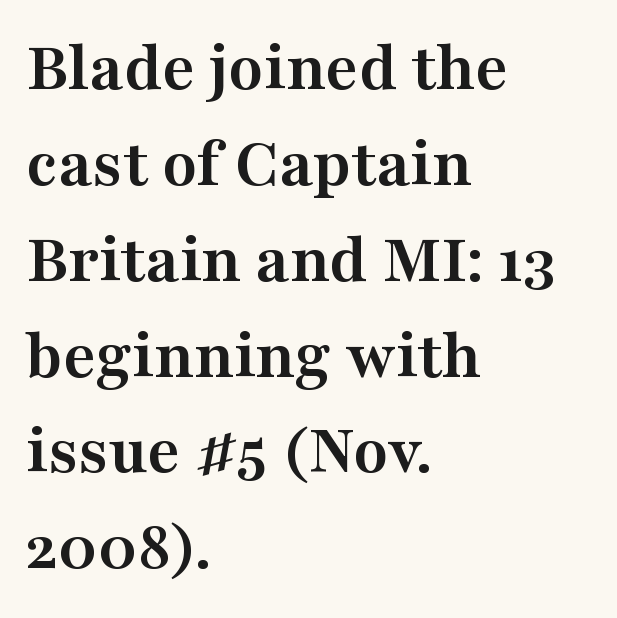
The image shows 71 px semibold, wide serif type, upright; set left-aligned, normal line spacing (1.35x), normal letter spacing, not underlined; medium stroke contrast and a medium x-height.
